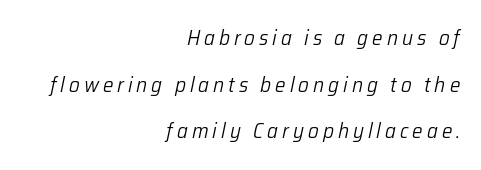
{"italic": "yes", "lean": "right", "slant_degrees": 12, "bold": "no", "underline": "no", "align": "right", "line_spacing": "loose", "line_spacing_ratio": 2.22, "glyph_px": 21}
